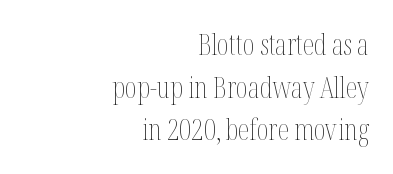
Q: Is the text bold? A: No.
Q: Is the text italic (slanted)? A: No, it is upright.
Q: Is the text underlined? A: No.
Q: How is the paragraph aligned? A: Right-aligned.
Q: Is the spacing between letters normal or unusually wide? A: Normal.
Q: Is the spacing between lines tight, normal or loose? A: Normal.
Q: Width (condensed, normal, or wide)? A: Condensed.
Q: Stroke contrast? A: Medium.
Q: x-height? A: Medium.
Q: Monospaced? A: No.
